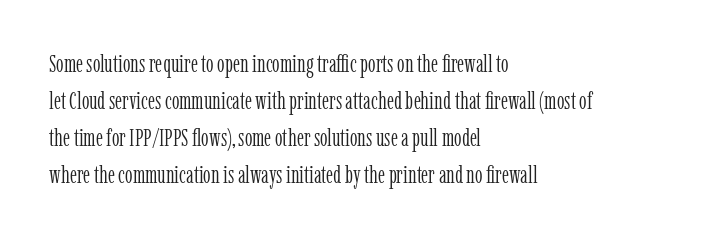
{"italic": "no", "bold": "no", "underline": "no", "align": "left", "line_spacing": "normal", "line_spacing_ratio": 1.54, "letter_spacing": "normal", "letter_spacing_em": 0.0, "glyph_px": 24}
